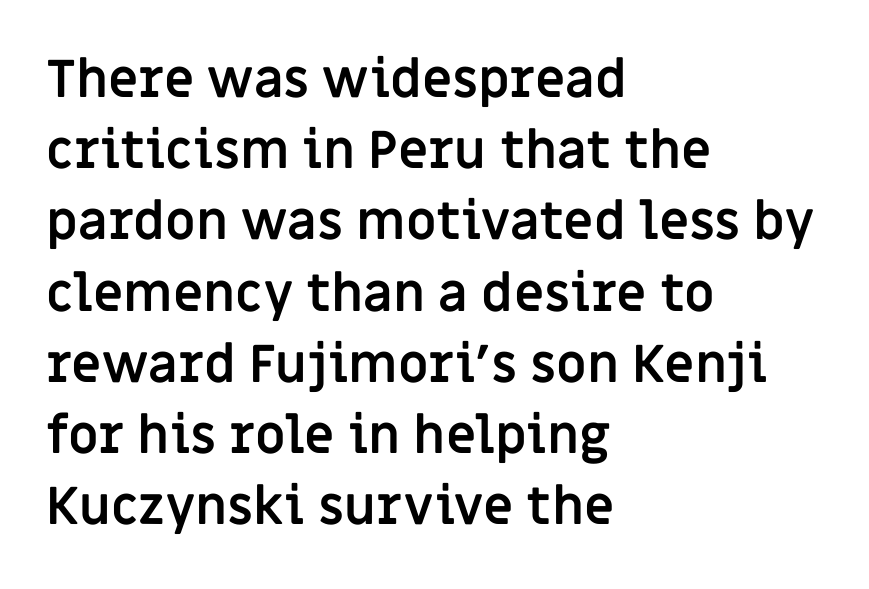
Q: Is the text bold? A: Yes.
Q: Is the text italic (slanted)? A: No, it is upright.
Q: Is the typeface a serif or a sans-serif typeface? A: Sans-serif.
Q: Is the text underlined? A: No.
Q: How is the paragraph aligned? A: Left-aligned.
Q: Is the spacing between letters normal or unusually wide? A: Normal.
Q: Is the spacing between lines tight, normal or loose? A: Normal.
Q: Width (condensed, normal, or wide)? A: Normal.
Q: Stroke contrast? A: Low.
Q: x-height? A: Large.
Q: Monospaced? A: No.
